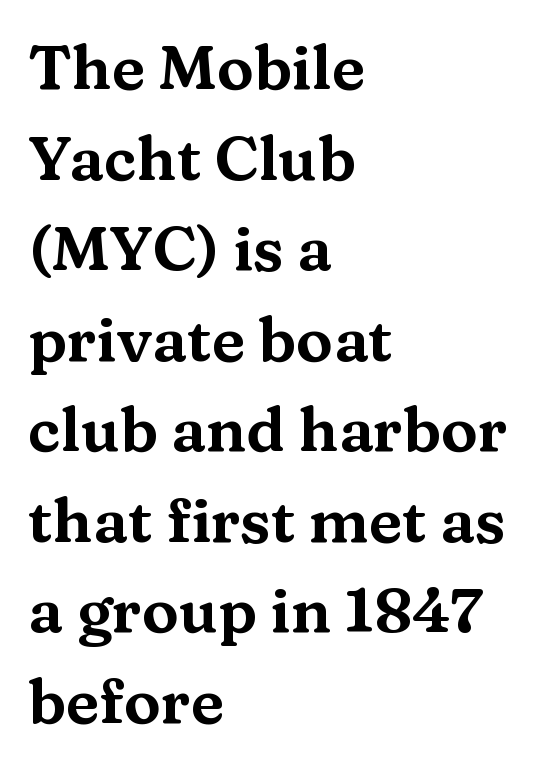
The image shows 62 px wide serif type, upright; set left-aligned, normal line spacing (1.46x), normal letter spacing, not underlined; medium stroke contrast and a medium x-height.
